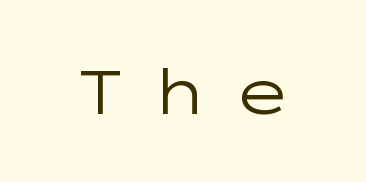
{"serif": "no", "italic": "no", "bold": "no", "weight": "regular", "width": "wide", "stroke_contrast": "low", "x_height": "medium", "monospaced": "no", "underline": "no", "letter_spacing": "wide", "letter_spacing_em": 0.38, "glyph_px": 62}
